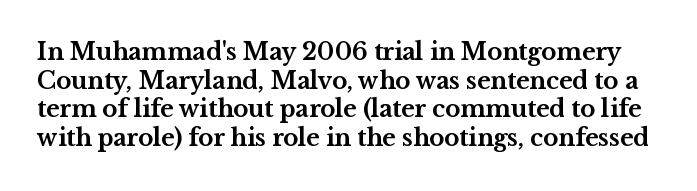
Anything drawn beneath the words? Only blank space. This sample keeps an unexceptional amount of space between lines. The letters are bold, with thick, heavy strokes. Words appear dense and cohesive because spacing is normal. Notice how the stems are strictly vertical — no italics here.
